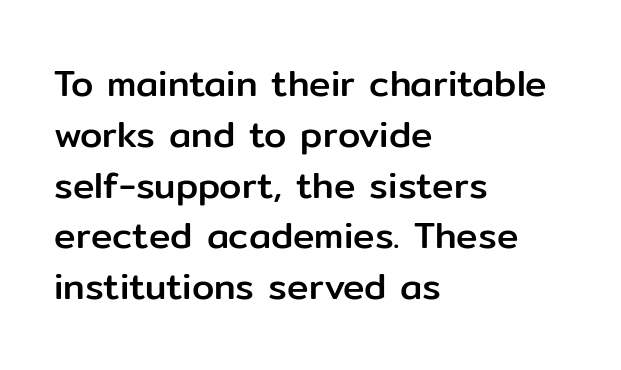
The image shows 36 px sans-serif type, upright; set left-aligned, normal line spacing (1.41x), normal letter spacing, not underlined; low stroke contrast and a medium x-height.
